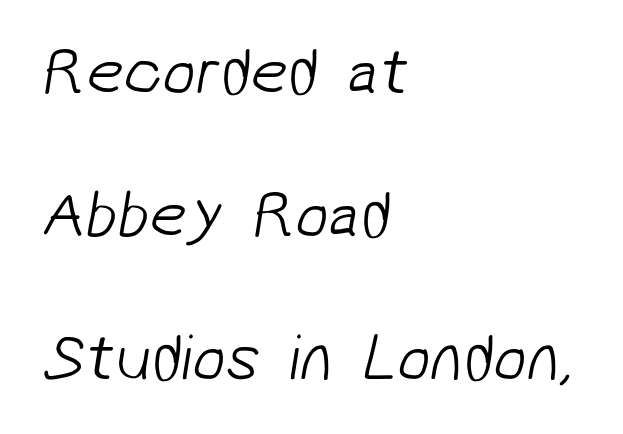
Rows of type keep a wide berth in the vertical direction. Default kerning and tracking; the words read as compact shapes. I'd call this a sans setting — the letters go barefoot. This sample has the flowing, uneven cadence of proportional lettering. All the whitespace from short lines collects on the right. Stems and bowls with no extra thickness — not bold.
